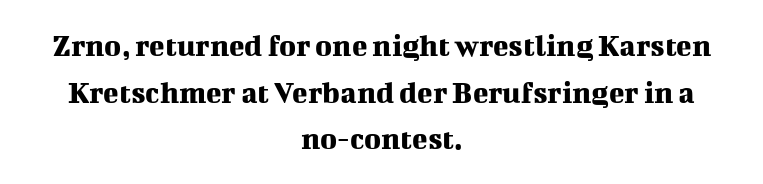
{"serif": "yes", "italic": "no", "width": "normal", "stroke_contrast": "medium", "x_height": "medium", "monospaced": "no", "underline": "no", "align": "center", "line_spacing": "normal", "line_spacing_ratio": 1.46, "letter_spacing": "normal", "letter_spacing_em": 0.0, "glyph_px": 32}
